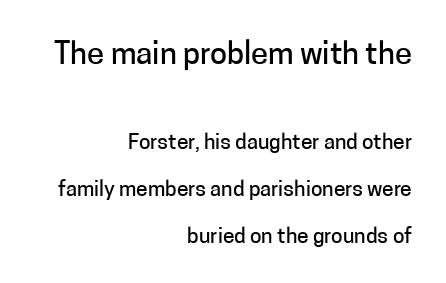
These lines stack with their right ends in a neat column. Type without underlining. It's the straight-up-and-down kind of type. The emphasis by scale lands on block number one, above. Leading is clearly above the norm, producing a sparse column.
